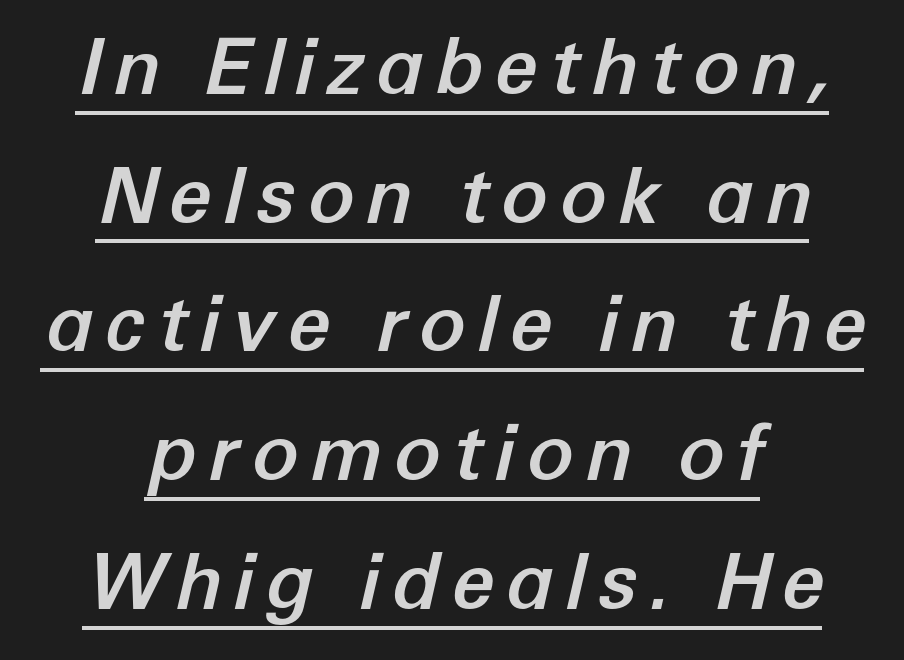
{"italic": "yes", "lean": "right", "slant_degrees": 12, "width": "normal", "stroke_contrast": "low", "x_height": "medium", "monospaced": "no", "underline": "yes", "align": "center", "line_spacing": "normal", "line_spacing_ratio": 1.65, "glyph_px": 78}
